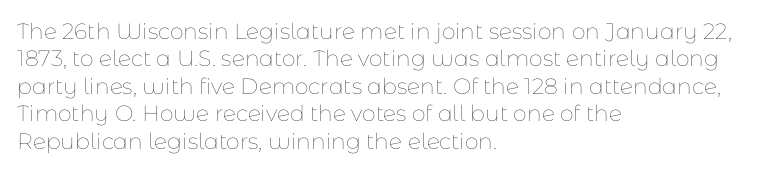
Counters stay open thanks to moderate or lighter strokes. All the whitespace from short lines collects on the right. Normally led — the rows are evenly, conventionally spaced. The glyphs are unaccompanied by any horizontal stroke below them.
